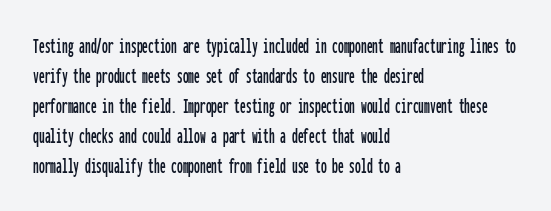
The image shows 23 px text type, upright; set left-aligned, normal line spacing (1.3x), normal letter spacing, not underlined.
